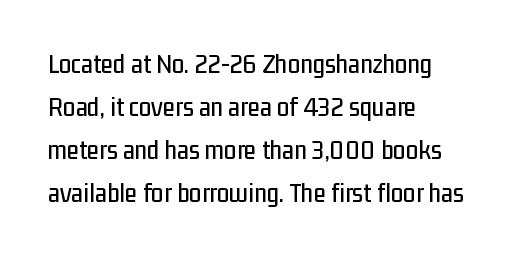
Each letter keeps its own natural width here, so spacing adapts to shape. The gaps between neighbouring characters are ordinary and unremarkable. The strip under each line holds only bare page. These lines stack with their left ends in a neat column. The face used here is a sans, in the tradition of grotesques and geometrics.
